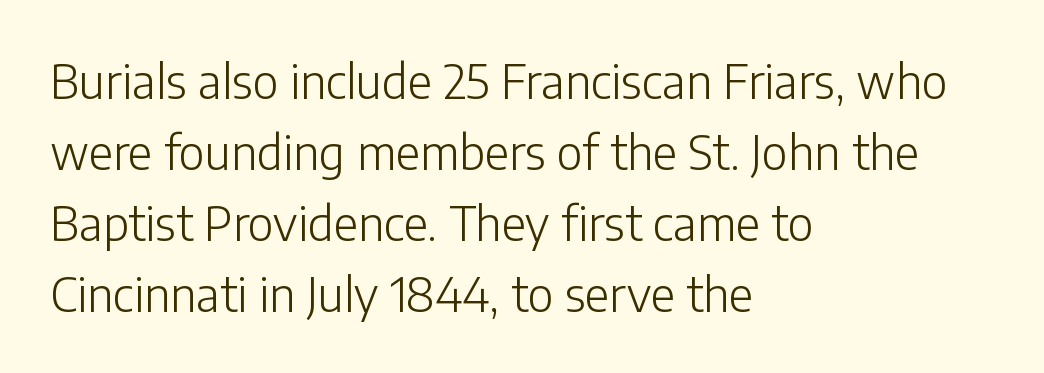
A typesetter would label this face a sans. No extra ink here — the face is not bold. Each letter keeps its own natural width here, so spacing adapts to shape. Glance below the letters and you will spot only blank space.
